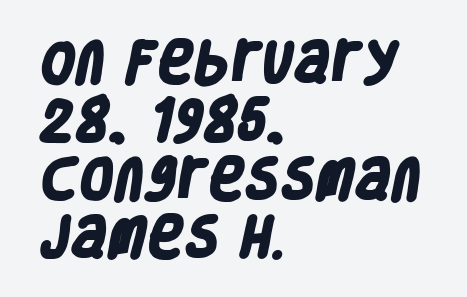
Q: Is the text bold? A: Yes.
Q: Is the typeface a serif or a sans-serif typeface? A: Sans-serif.
Q: Is the text underlined? A: No.
Q: How is the paragraph aligned? A: Left-aligned.
Q: Is the spacing between letters normal or unusually wide? A: Normal.
Q: Is the spacing between lines tight, normal or loose? A: Normal.
Q: Width (condensed, normal, or wide)? A: Condensed.
Q: Stroke contrast? A: Low.
Q: x-height? A: Large.
Q: Monospaced? A: No.
